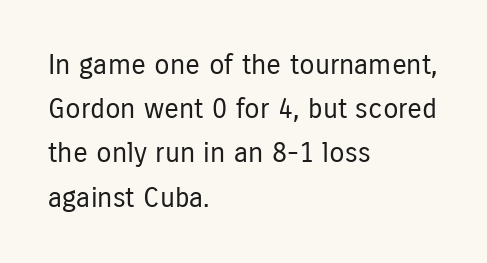
The image shows 28 px regular-weight, condensed sans-serif type, upright; set left-aligned, normal line spacing (1.58x), normal letter spacing, not underlined; low stroke contrast and a medium x-height.
